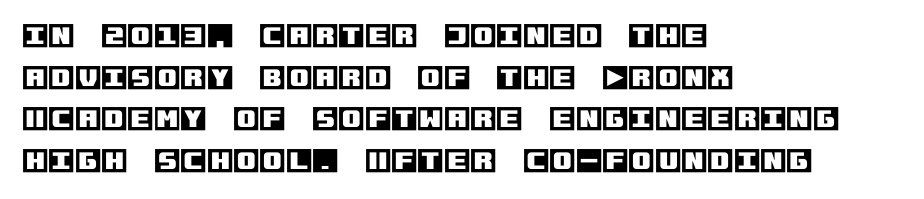
Q: Is the text italic (slanted)? A: No, it is upright.
Q: Is the text underlined? A: No.
Q: How is the paragraph aligned? A: Left-aligned.
Q: Is the spacing between letters normal or unusually wide? A: Normal.
Q: Is the spacing between lines tight, normal or loose? A: Normal.
